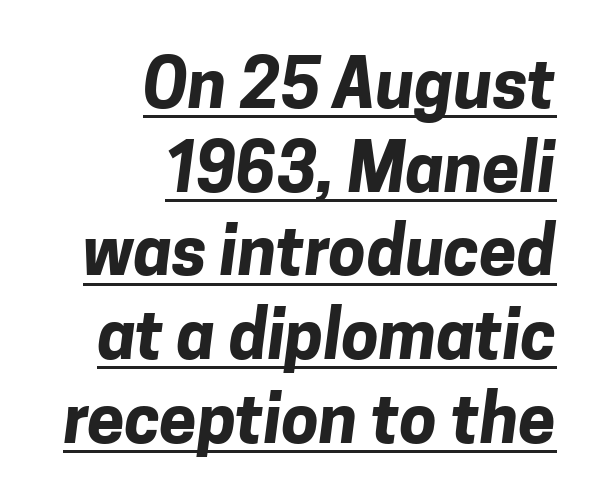
Q: Is the text bold? A: Yes.
Q: Is the typeface a serif or a sans-serif typeface? A: Sans-serif.
Q: Is the text underlined? A: Yes.
Q: How is the paragraph aligned? A: Right-aligned.
Q: Is the spacing between letters normal or unusually wide? A: Normal.
Q: Is the spacing between lines tight, normal or loose? A: Normal.
Q: Width (condensed, normal, or wide)? A: Normal.
Q: Stroke contrast? A: Low.
Q: x-height? A: Medium.
Q: Monospaced? A: No.
